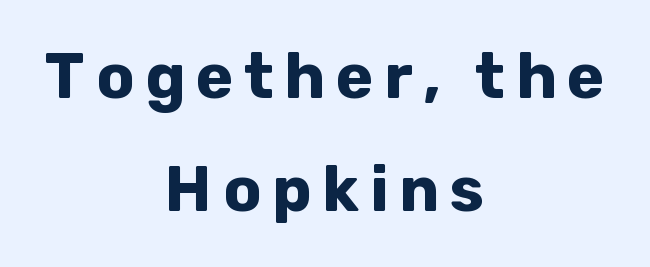
Q: Is the text bold? A: Yes.
Q: Is the text italic (slanted)? A: No, it is upright.
Q: Is the typeface a serif or a sans-serif typeface? A: Sans-serif.
Q: Is the text underlined? A: No.
Q: How is the paragraph aligned? A: Centered.
Q: Width (condensed, normal, or wide)? A: Normal.
Q: Stroke contrast? A: Low.
Q: x-height? A: Medium.
Q: Monospaced? A: No.
